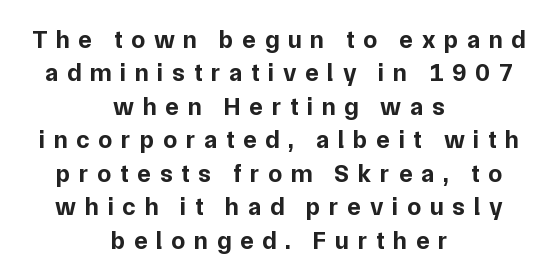
The specimen omits any rule beneath the text block's lines. The type sits square on the baseline with zero lean. One-word summary of the alignment: center. Does the weight exceed regular? Yes, all the way to bold.
